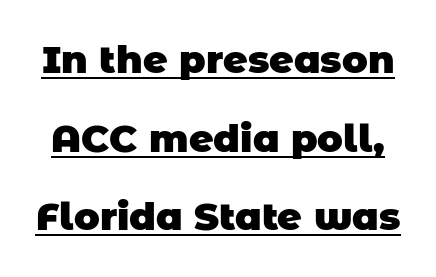
Q: Is the text bold? A: Yes.
Q: Is the typeface a serif or a sans-serif typeface? A: Sans-serif.
Q: Is the text underlined? A: Yes.
Q: Is the spacing between letters normal or unusually wide? A: Normal.
Q: Is the spacing between lines tight, normal or loose? A: Loose.
Q: Width (condensed, normal, or wide)? A: Normal.
Q: Stroke contrast? A: Low.
Q: x-height? A: Large.
Q: Monospaced? A: No.
